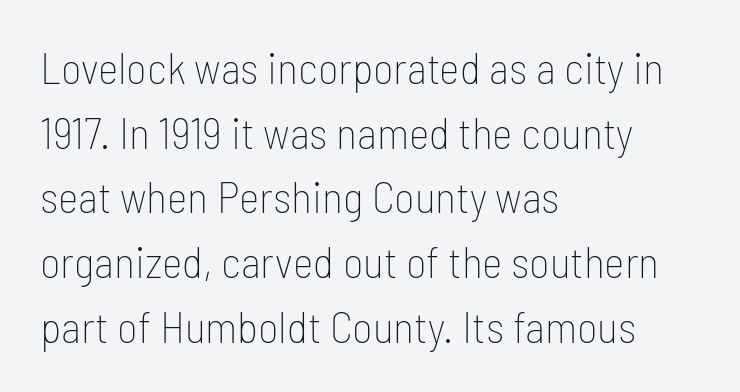
Q: Is the text bold? A: No.
Q: Is the text italic (slanted)? A: No, it is upright.
Q: Is the typeface a serif or a sans-serif typeface? A: Sans-serif.
Q: Is the text underlined? A: No.
Q: How is the paragraph aligned? A: Left-aligned.
Q: Is the spacing between letters normal or unusually wide? A: Normal.
Q: Is the spacing between lines tight, normal or loose? A: Normal.
Q: Width (condensed, normal, or wide)? A: Condensed.
Q: Stroke contrast? A: Low.
Q: x-height? A: Medium.
Q: Monospaced? A: No.
